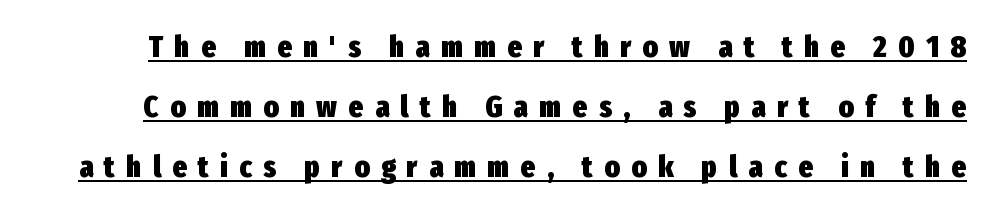
Substantial extra tracking has been applied to these lines. Compared with undecorated copy, this sample adds a rule below the words. Note the varied advance widths — an 'i' is clearly narrower than an 'm'. Every character sits straight up, as roman type does. Each letter's strokes conclude bluntly, with no projecting serifs. Summary of weight: heavy, a full bold.
